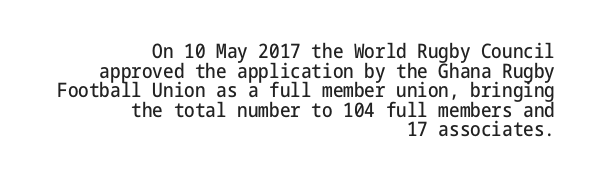
{"italic": "no", "underline": "no", "align": "right", "line_spacing": "tight", "line_spacing_ratio": 0.98, "letter_spacing": "normal", "letter_spacing_em": 0.0, "glyph_px": 20}
